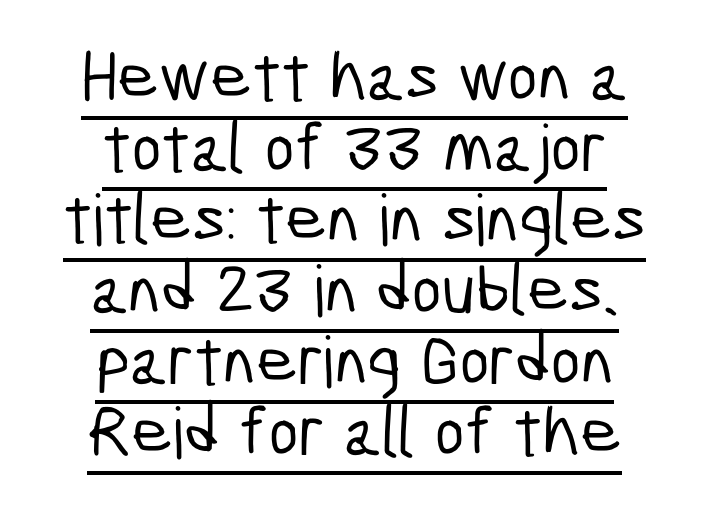
The horizontal fit of the characters is conventional and even. Baseline-to-baseline distance is barely more than the letter height. The font family rendered here belongs to the sans-serif group. Varying glyph widths throughout — classic text-font behaviour.
